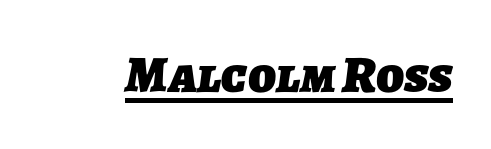
Caption: standard tracking, unaltered. A sans-serif font was chosen for this passage. This is heavy type, rendered in bold. Caption: lettering with a line underneath. Varying glyph widths throughout — classic text-font behaviour.
